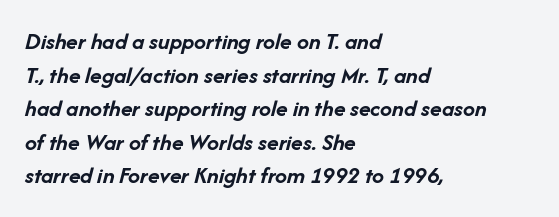
Q: Is the text bold? A: Yes.
Q: Is the text italic (slanted)? A: Yes, it leans right by about 14 degrees.
Q: Is the text underlined? A: No.
Q: How is the paragraph aligned? A: Left-aligned.
Q: Is the spacing between letters normal or unusually wide? A: Normal.
Q: Is the spacing between lines tight, normal or loose? A: Normal.
